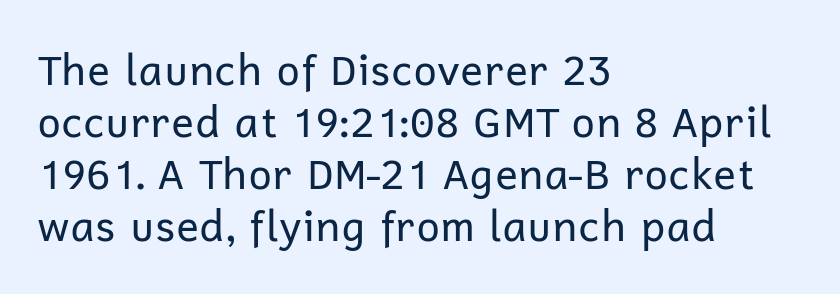
The image shows 42 px regular-weight sans-serif type, upright; set left-aligned, line spacing 1.24x, normal letter spacing, not underlined; low stroke contrast and a medium x-height.
